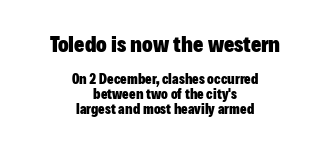
Q: Is the text bold? A: Yes.
Q: Is the text italic (slanted)? A: No, it is upright.
Q: Is the text underlined? A: No.
Q: How is the paragraph aligned? A: Centered.
Q: Is the spacing between letters normal or unusually wide? A: Normal.
Q: Is the spacing between lines tight, normal or loose? A: Tight.
Q: Which block of text is set in a larger size, the first (top) or the second (bottom)? A: The first (top) one.
